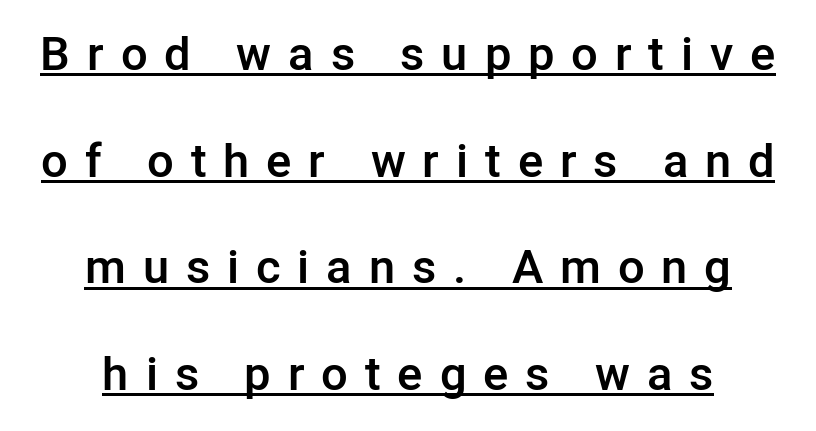
{"serif": "no", "italic": "no", "bold": "semi", "weight": "semibold", "width": "normal", "stroke_contrast": "low", "x_height": "medium", "monospaced": "no", "underline": "yes", "align": "center", "line_spacing": "loose", "line_spacing_ratio": 2.27, "letter_spacing": "wide", "letter_spacing_em": 0.36, "glyph_px": 47}
